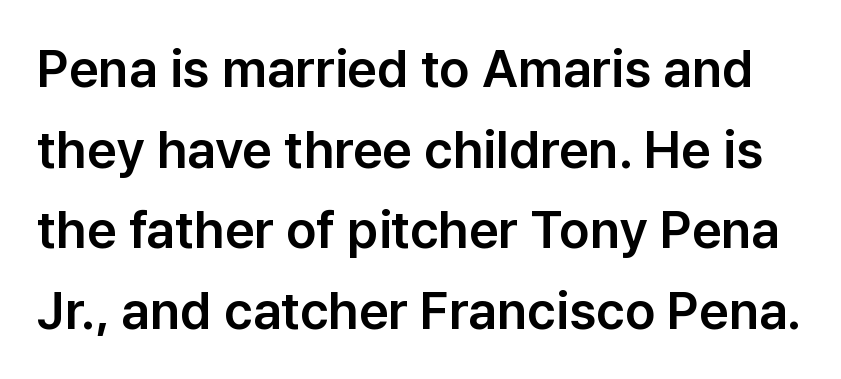
The letterforms sit shoulder to shoulder at normal distance. This is roman type, the default non-slanted kind. Does the leading feel generous? No, just average. Plain, unruled lines of type. The passage shown is typeset with a sans-serif family. These lines are rendered in a variable-pitch font.
